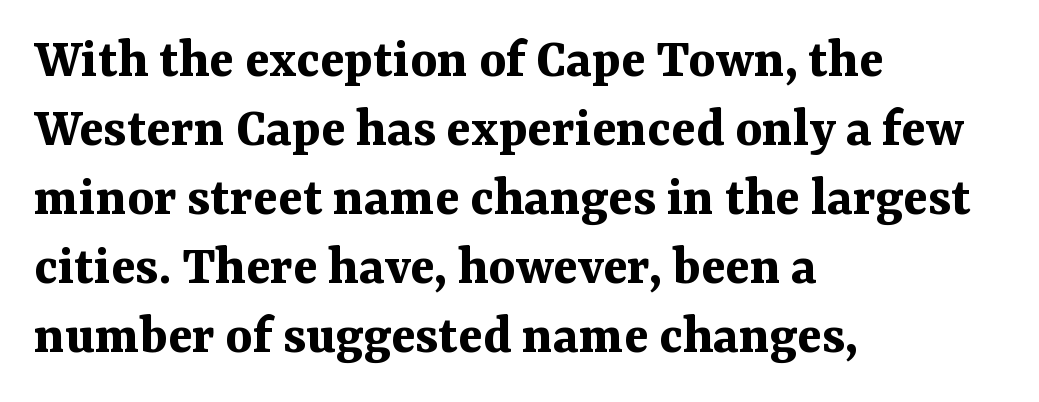
The image shows 57 px bold serif type, upright; set left-aligned, line spacing 1.21x, normal letter spacing, not underlined; medium stroke contrast and a medium x-height.
